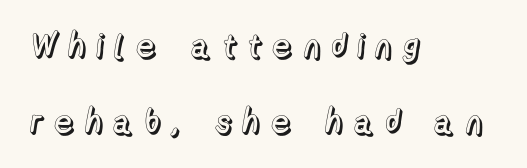
{"width": "normal", "x_height": "medium", "monospaced": "no", "underline": "no", "align": "left", "line_spacing": "loose", "line_spacing_ratio": 2.29, "letter_spacing": "wide", "letter_spacing_em": 0.29, "glyph_px": 33}
